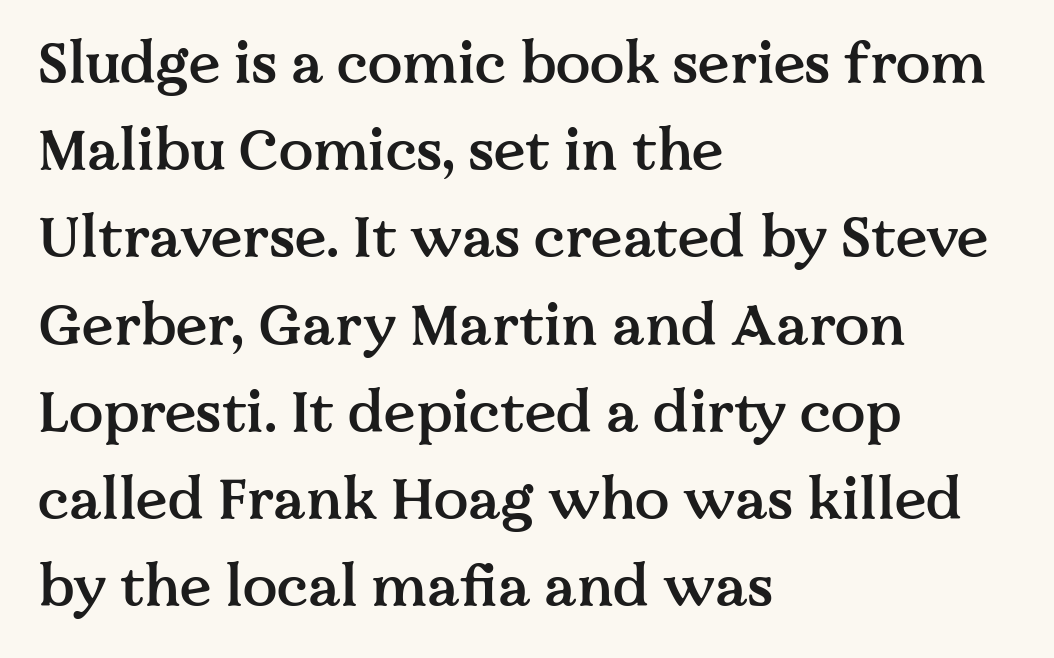
Q: Is the text bold? A: Semi-bold.
Q: Is the text italic (slanted)? A: No, it is upright.
Q: Is the typeface a serif or a sans-serif typeface? A: Serif.
Q: Is the text underlined? A: No.
Q: How is the paragraph aligned? A: Left-aligned.
Q: Is the spacing between letters normal or unusually wide? A: Normal.
Q: Is the spacing between lines tight, normal or loose? A: Normal.
Q: Width (condensed, normal, or wide)? A: Normal.
Q: Stroke contrast? A: Medium.
Q: x-height? A: Medium.
Q: Monospaced? A: No.
